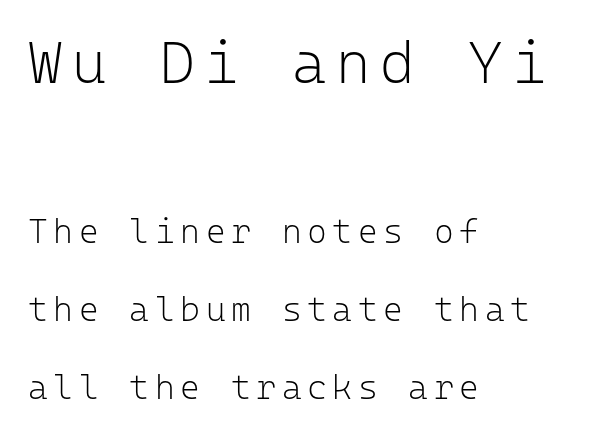
Spacing verdict: monospaced, one width for all characters. Letterform terminals end flat and unadorned throughout the passage. Loosely led — the rows are spread out. Stroke thickness stays within the range of a standard reading face or lighter. Caption: upper text group enlarged, lower text group reduced.
